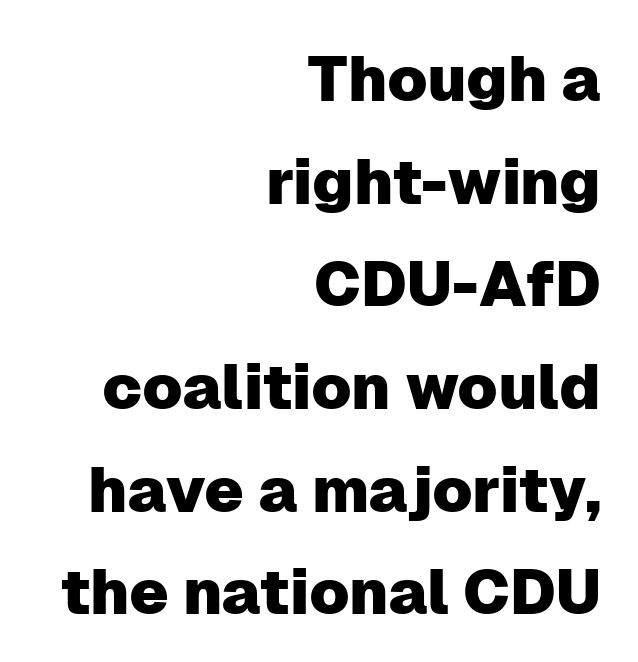
The image shows 63 px sans-serif type, upright; set right-aligned, normal line spacing (1.63x), normal letter spacing, not underlined; low stroke contrast and a medium x-height.
